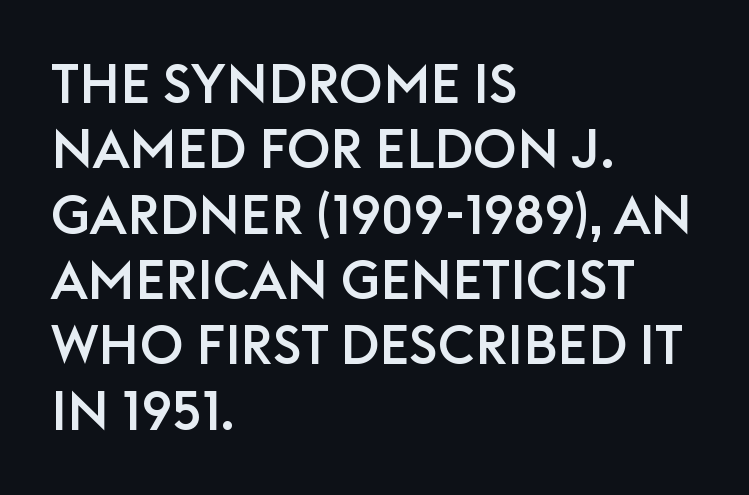
Q: Is the text italic (slanted)? A: No, it is upright.
Q: Is the typeface a serif or a sans-serif typeface? A: Sans-serif.
Q: Is the text underlined? A: No.
Q: How is the paragraph aligned? A: Left-aligned.
Q: Is the spacing between letters normal or unusually wide? A: Normal.
Q: Width (condensed, normal, or wide)? A: Normal.
Q: Stroke contrast? A: Low.
Q: x-height? A: Large.
Q: Monospaced? A: No.
